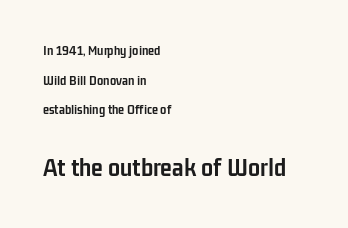
The image shows 27 px bold type, upright; set left-aligned, loose line spacing (2.11x), normal letter spacing, not underlined; the second (bottom) block is 1.93x larger.
